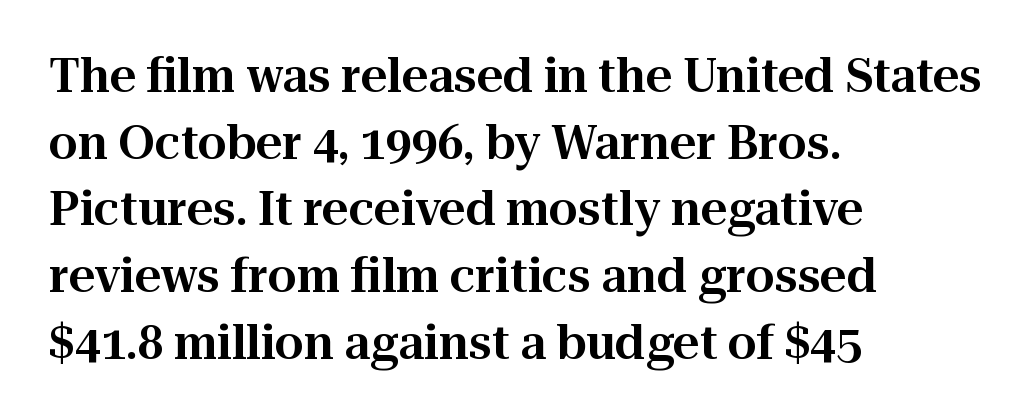
The image shows 46 px serif type, upright; set left-aligned, normal line spacing (1.45x), normal letter spacing, not underlined; high stroke contrast and a medium x-height.
